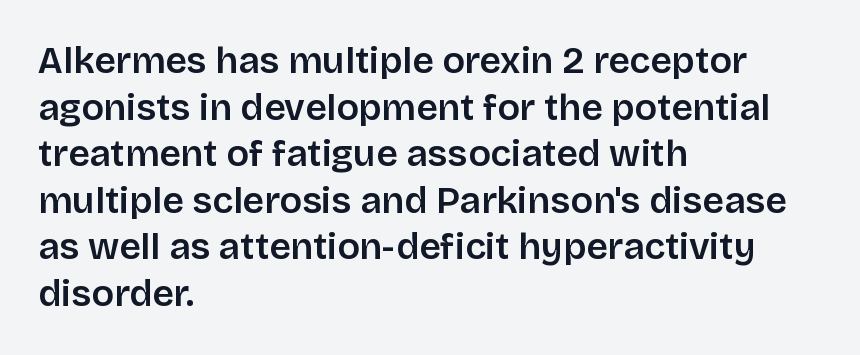
The image shows 37 px semibold sans-serif type, upright; set left-aligned, normal line spacing (1.26x), normal letter spacing, not underlined; low stroke contrast and a large x-height.
